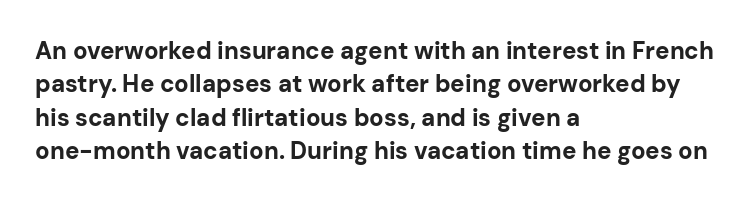
{"italic": "no", "bold": "yes", "underline": "no", "align": "left", "line_spacing": "normal", "line_spacing_ratio": 1.39, "letter_spacing": "normal", "letter_spacing_em": 0.0, "glyph_px": 24}
